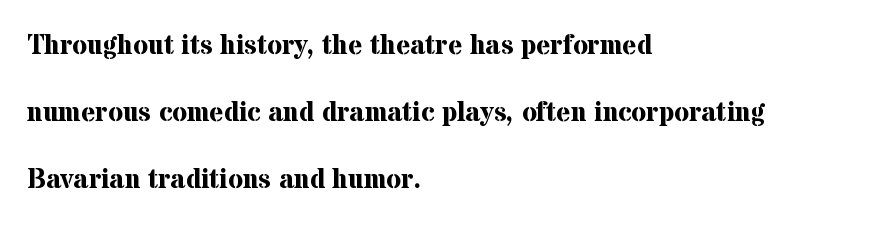
{"italic": "no", "bold": "yes", "underline": "no", "align": "left", "line_spacing": "loose", "line_spacing_ratio": 2.48, "letter_spacing": "normal", "letter_spacing_em": 0.0, "glyph_px": 27}
